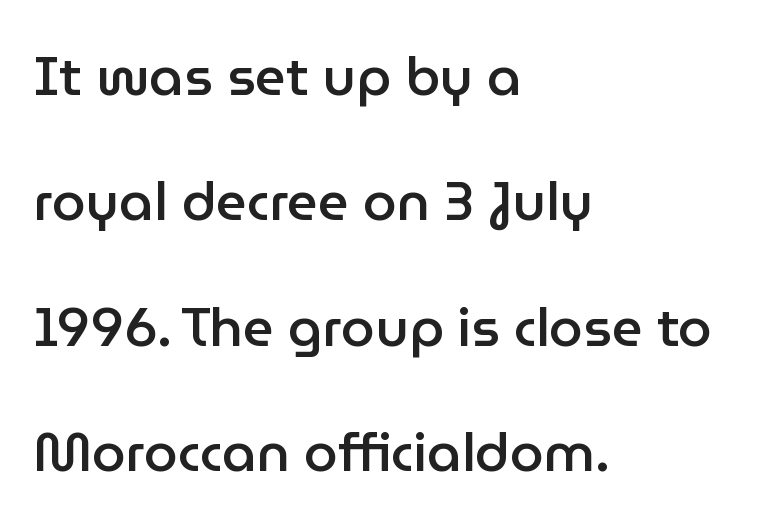
{"serif": "no", "italic": "no", "bold": "semi", "weight": "semibold", "width": "normal", "stroke_contrast": "low", "x_height": "medium", "monospaced": "no", "underline": "no", "align": "left", "line_spacing": "loose", "line_spacing_ratio": 2.32, "letter_spacing": "normal", "letter_spacing_em": 0.0, "glyph_px": 54}
